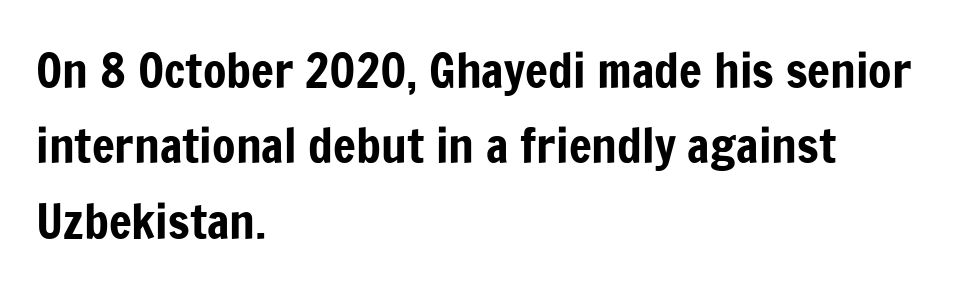
{"serif": "no", "italic": "no", "width": "condensed", "stroke_contrast": "low", "x_height": "medium", "monospaced": "no", "underline": "no", "align": "left", "line_spacing": "normal", "line_spacing_ratio": 1.57, "letter_spacing": "normal", "letter_spacing_em": 0.0, "glyph_px": 48}
